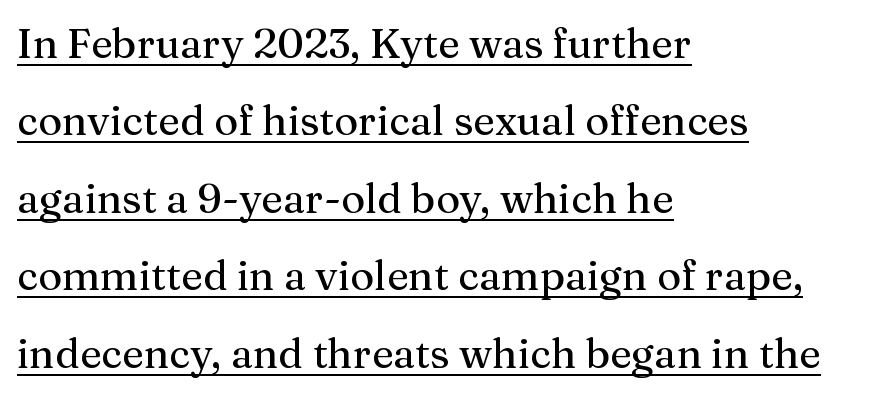
{"serif": "yes", "italic": "no", "width": "normal", "stroke_contrast": "medium", "x_height": "medium", "monospaced": "no", "underline": "yes", "align": "left", "line_spacing_ratio": 1.89, "letter_spacing": "normal", "letter_spacing_em": 0.0, "glyph_px": 41}
